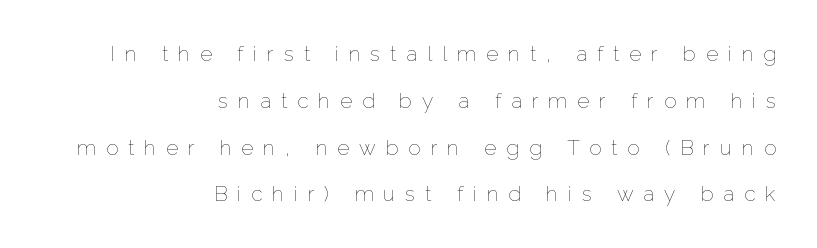
{"italic": "no", "bold": "no", "underline": "no", "align": "right", "line_spacing": "loose", "line_spacing_ratio": 2.23, "letter_spacing": "wide", "letter_spacing_em": 0.47, "glyph_px": 21}
